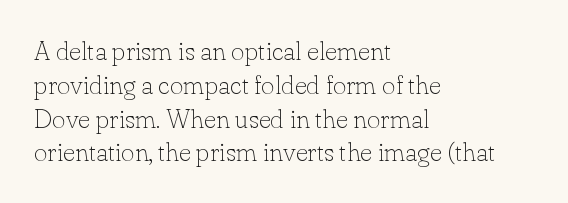
The image shows 26 px text type, upright; set left-aligned, normal line spacing (1.3x), normal letter spacing, not underlined.
